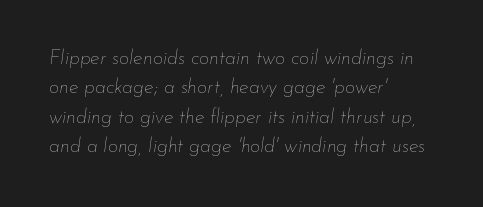
This is oblique type, the kind used for emphasis or titles. The foot of each line stays bare and open. The vertical gap from one line to the next is medium. What stands out about the letter spacing? Nothing — it is the standard amount.
